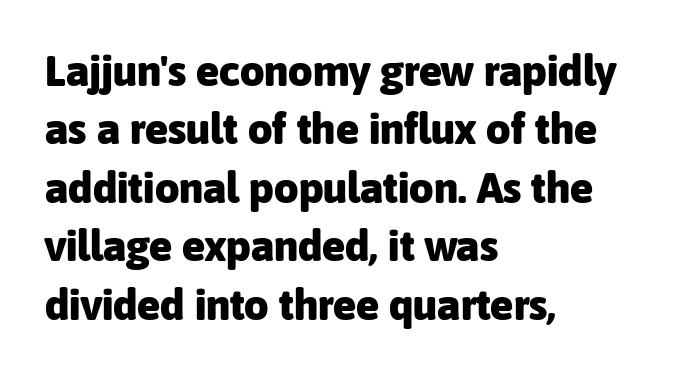
Q: Is the text bold? A: Yes.
Q: Is the text italic (slanted)? A: No, it is upright.
Q: Is the typeface a serif or a sans-serif typeface? A: Sans-serif.
Q: Is the text underlined? A: No.
Q: How is the paragraph aligned? A: Left-aligned.
Q: Is the spacing between letters normal or unusually wide? A: Normal.
Q: Is the spacing between lines tight, normal or loose? A: Normal.
Q: Width (condensed, normal, or wide)? A: Normal.
Q: Stroke contrast? A: Low.
Q: x-height? A: Medium.
Q: Monospaced? A: No.
